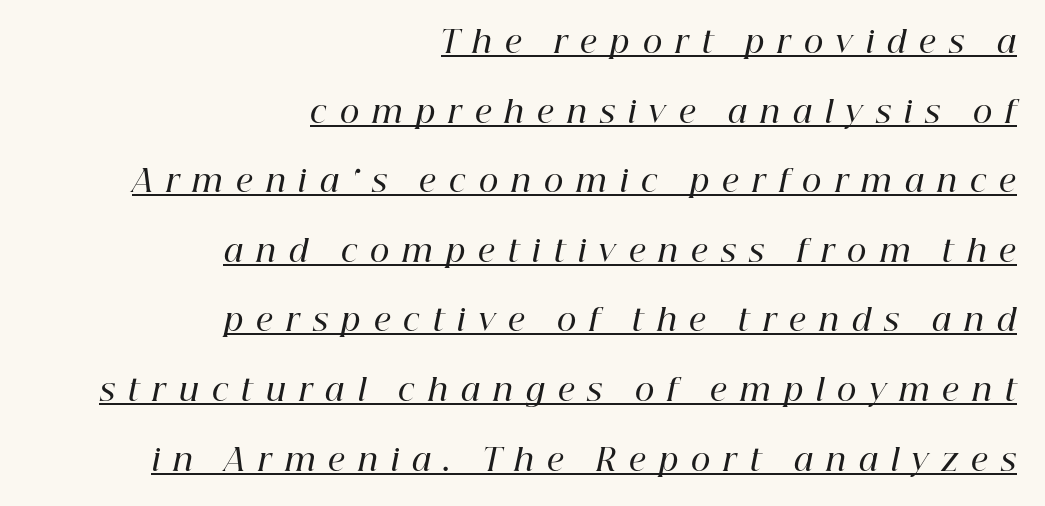
The image shows 30 px semibold serif type, italic (leaning right); set right-aligned, loose line spacing (2.32x), unusually wide letter spacing (+0.44 em), underlined; high stroke contrast and a medium x-height.
